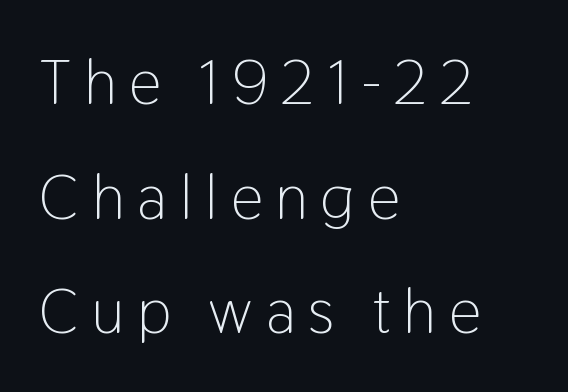
{"serif": "no", "italic": "no", "bold": "no", "weight": "light", "width": "condensed", "stroke_contrast": "low", "x_height": "medium", "monospaced": "no", "underline": "no", "align": "left", "line_spacing_ratio": 1.79, "letter_spacing": "wide", "letter_spacing_em": 0.2, "glyph_px": 64}
